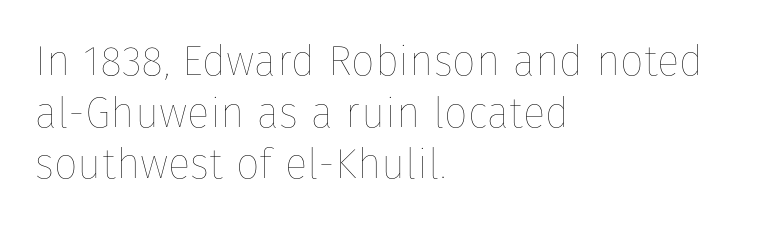
The image shows 42 px thin type, upright; set left-aligned, line spacing 1.23x, normal letter spacing, not underlined; low stroke contrast and a medium x-height.
